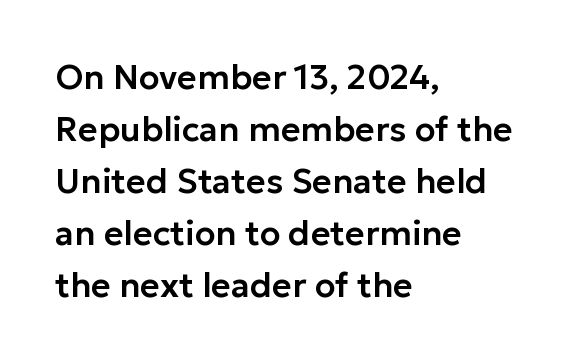
Q: Is the text italic (slanted)? A: No, it is upright.
Q: Is the typeface a serif or a sans-serif typeface? A: Sans-serif.
Q: Is the text underlined? A: No.
Q: How is the paragraph aligned? A: Left-aligned.
Q: Is the spacing between letters normal or unusually wide? A: Normal.
Q: Is the spacing between lines tight, normal or loose? A: Normal.
Q: Width (condensed, normal, or wide)? A: Normal.
Q: Stroke contrast? A: Low.
Q: x-height? A: Medium.
Q: Monospaced? A: No.
